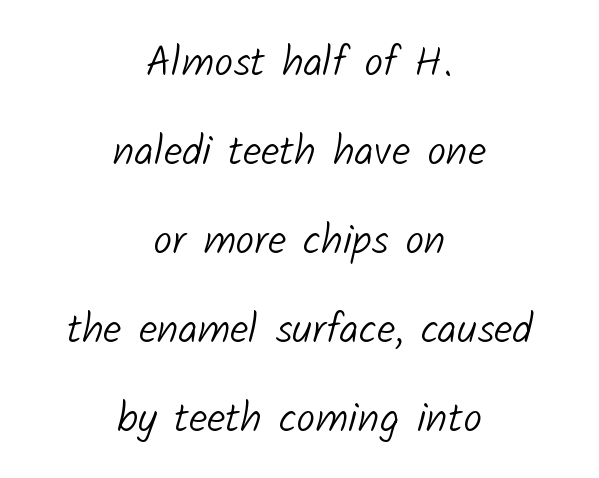
{"serif": "no", "bold": "no", "weight": "light", "width": "normal", "stroke_contrast": "low", "x_height": "medium", "monospaced": "no", "underline": "no", "align": "center", "line_spacing": "loose", "line_spacing_ratio": 2.12, "letter_spacing": "normal", "letter_spacing_em": 0.0, "glyph_px": 42}
